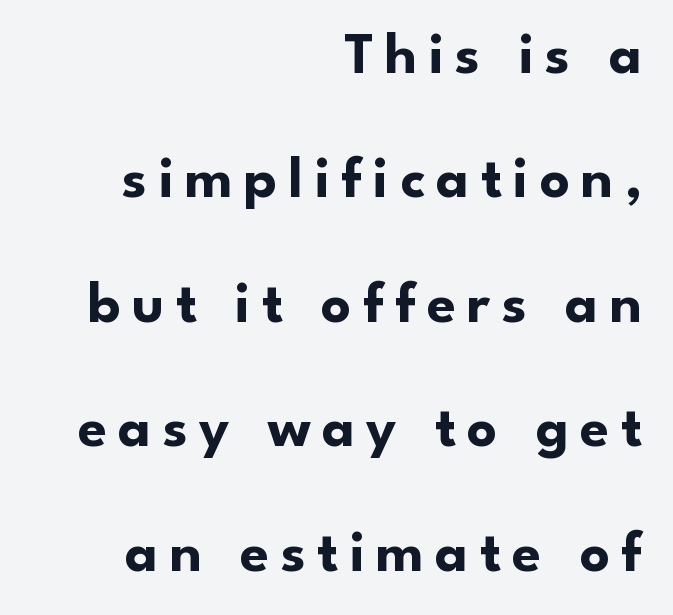
Line spacing here is loose. Line ends are locked; line starts wander. Note: no serifs on the glyphs. Do the characters align in a grid? No, the font is proportional.
